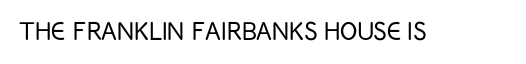
{"serif": "no", "italic": "no", "bold": "no", "weight": "light", "width": "condensed", "stroke_contrast": "low", "x_height": "large", "monospaced": "no", "underline": "no", "letter_spacing": "normal", "letter_spacing_em": 0.0, "glyph_px": 32}
